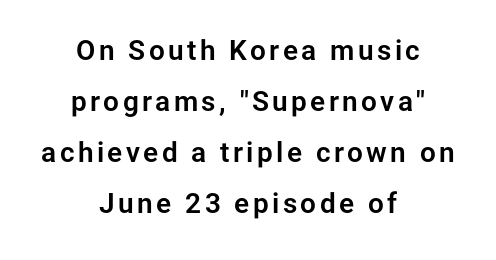
Tall strokes in this sample are plumb rather than angled. Is the block centered? Yes — each line is placed symmetrically about the middle. To sum up the face: it is a sans, with no serifs. Rule under the text: the space is simply empty. The letters advance in unequal steps, a hallmark of proportional type.
